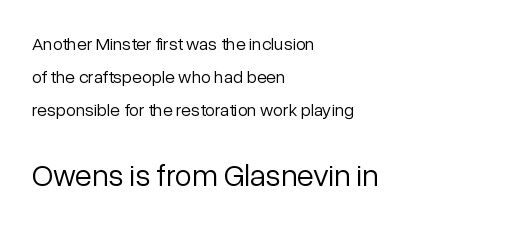
Check the space under the baseline: it is left empty. Note: no serifs on the glyphs. Which of the two is more prominent by size? The second, at the bottom. The type sits square on the baseline with zero lean. Look at the tracking — it's just the regular setting, nothing added. Stems and bowls with no extra thickness — not bold.
